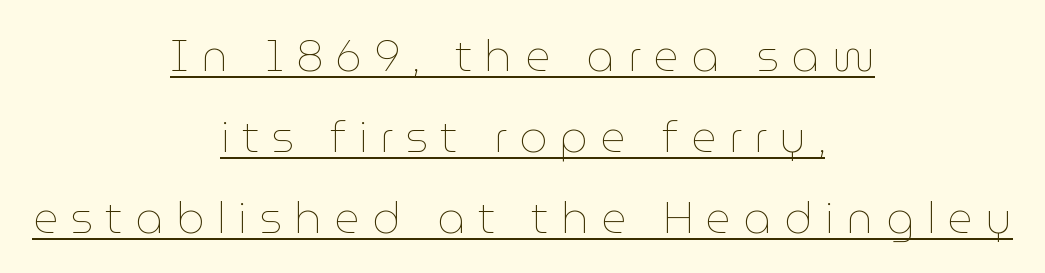
The letterforms stand isolated, each surrounded by extra space. Short and long lines alike share a common midpoint. Weight class: somewhere from thin through regular. The passage shown is underscored from start to finish.
